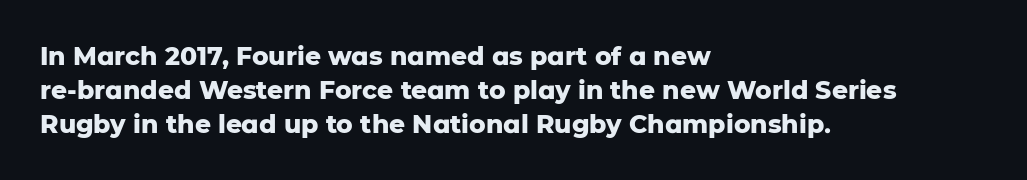
{"italic": "no", "bold": "yes", "underline": "no", "align": "left", "line_spacing": "normal", "line_spacing_ratio": 1.36, "letter_spacing": "normal", "letter_spacing_em": 0.0, "glyph_px": 25}
